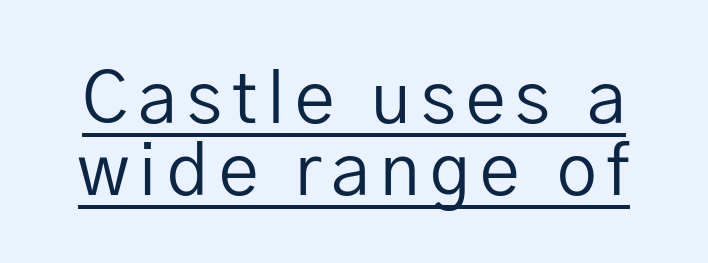
{"serif": "no", "italic": "no", "bold": "no", "weight": "regular", "width": "normal", "stroke_contrast": "low", "x_height": "medium", "monospaced": "no", "underline": "yes", "line_spacing": "tight", "line_spacing_ratio": 1.02, "glyph_px": 71}
